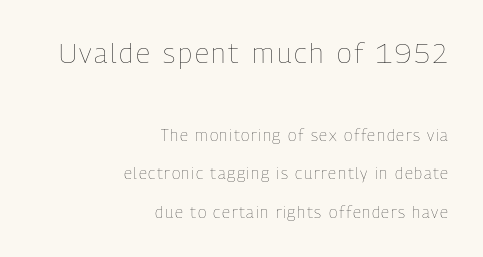
{"italic": "no", "bold": "no", "weight": "thin", "width": "condensed", "stroke_contrast": "low", "x_height": "medium", "monospaced": "no", "underline": "no", "align": "right", "line_spacing": "loose", "line_spacing_ratio": 2.41, "larger_block": "first", "size_ratio": 1.75, "glyph_px": 28}
